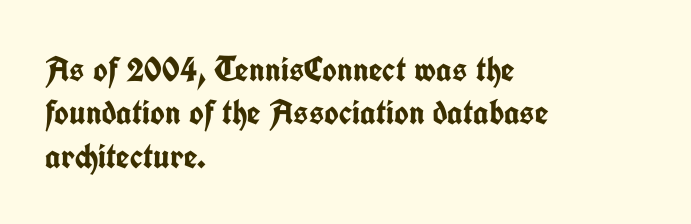
Q: Is the text bold? A: Yes.
Q: Is the text italic (slanted)? A: No, it is upright.
Q: Is the typeface a serif or a sans-serif typeface? A: Sans-serif.
Q: Is the text underlined? A: No.
Q: How is the paragraph aligned? A: Left-aligned.
Q: Is the spacing between letters normal or unusually wide? A: Normal.
Q: Width (condensed, normal, or wide)? A: Condensed.
Q: Stroke contrast? A: Low.
Q: x-height? A: Medium.
Q: Monospaced? A: No.
